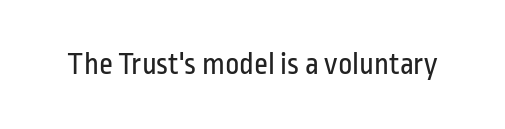
Stroke mass is kept to a normal reading level or below. Each letter's strokes conclude bluntly, with no projecting serifs. The glyphs are unaccompanied by any horizontal stroke below them. Do the characters align in a grid? No, the font is proportional. Observe the ordinary spacing: letters are neighbours, not strangers.
